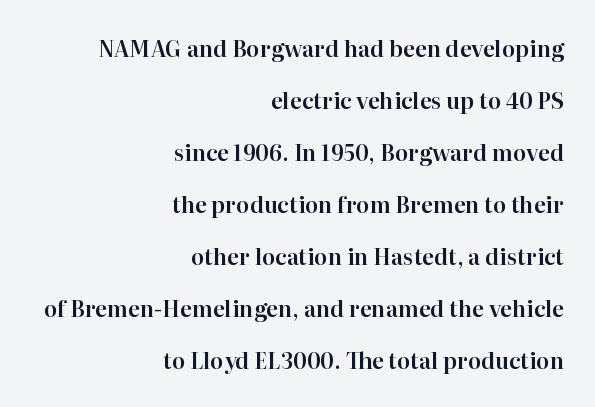
The image shows 22 px text type, upright; set right-aligned, loose line spacing (2.36x), normal letter spacing, not underlined.
